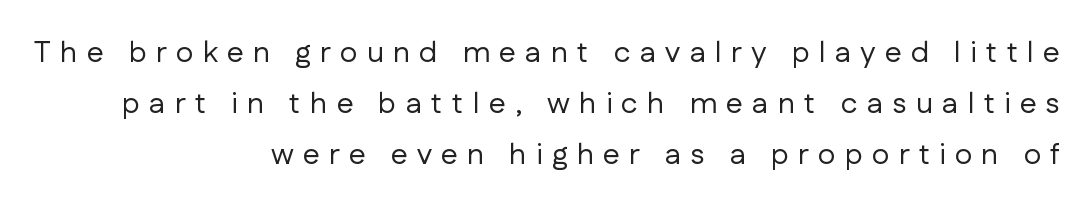
The weight would be labelled regular, book, light, or lighter still. Layout note: lines flush right. A bare baseline throughout the passage. Whoever set this chose a conventional vertical rhythm. Upright lettering throughout. Font category for this specimen: sans-serif.
